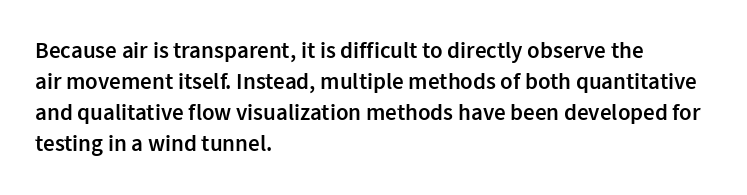
A bare baseline throughout the passage. The gaps between neighbouring characters are ordinary and unremarkable. These lines were composed using upright roman letters. Honestly, the row spacing looks completely unremarkable. In terms of weight, the rendering is demibold, just under bold. The typesetter chose a ragged-right arrangement here.
